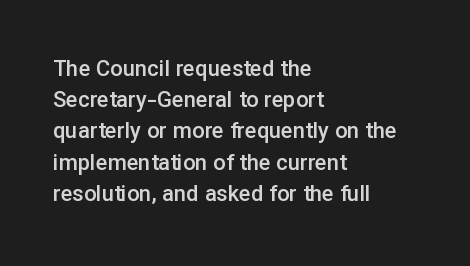
The image shows 22 px text type, upright; set left-aligned, normal line spacing (1.42x), normal letter spacing, not underlined.
